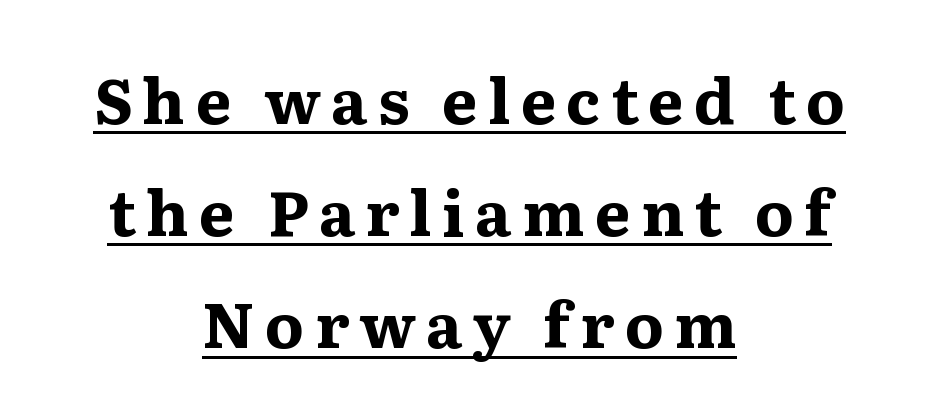
This rendering employs a face with finishing strokes, i.e., a serif. Plenty of ink on the page — the face is bold. Proportional: the letters do not fall into vertical columns. This rendering features underlined lettering.
